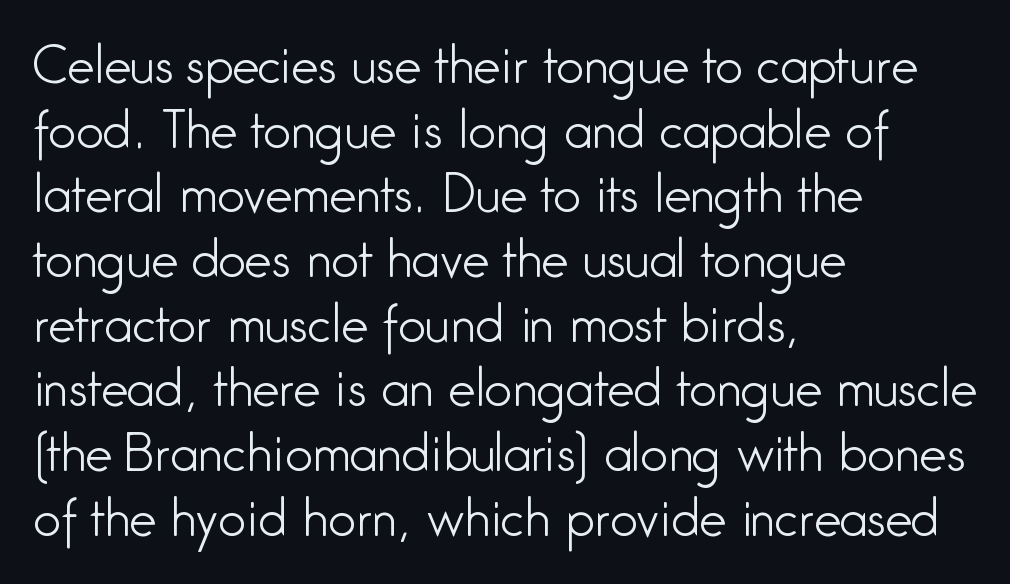
The image shows 49 px light, condensed sans-serif type, upright; set left-aligned, normal line spacing (1.32x), normal letter spacing, not underlined; low stroke contrast and a medium x-height.
